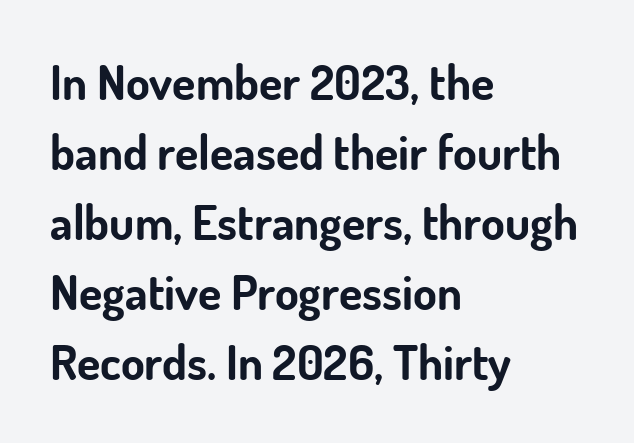
The image shows 48 px bold sans-serif type, upright; set left-aligned, normal line spacing (1.46x), normal letter spacing, not underlined; low stroke contrast and a small x-height.
